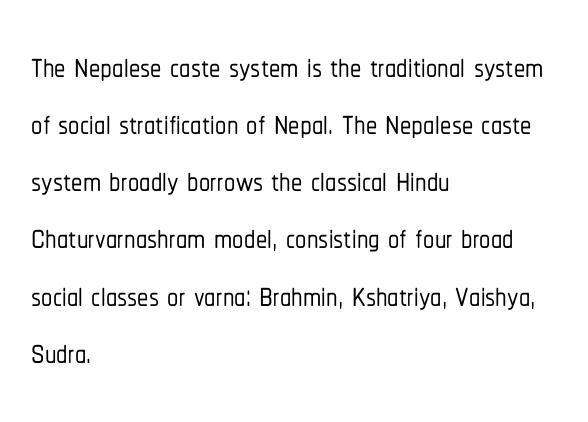
Q: Is the text italic (slanted)? A: No, it is upright.
Q: Is the typeface a serif or a sans-serif typeface? A: Sans-serif.
Q: Is the text underlined? A: No.
Q: How is the paragraph aligned? A: Left-aligned.
Q: Is the spacing between letters normal or unusually wide? A: Normal.
Q: Is the spacing between lines tight, normal or loose? A: Normal.
Q: Width (condensed, normal, or wide)? A: Condensed.
Q: Stroke contrast? A: Low.
Q: x-height? A: Medium.
Q: Monospaced? A: No.
